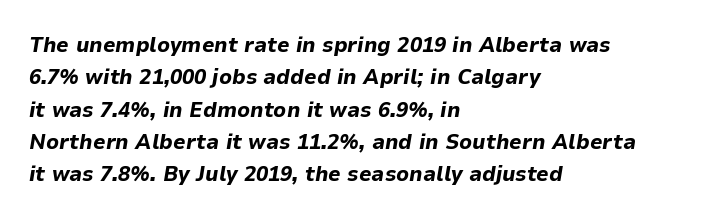
Short note: letters normally spaced. Casual observation: everything's shoved over to the left. Slant detected: the letters are inclined. Leading: standard. Glance below the letters and you will spot only blank space.
